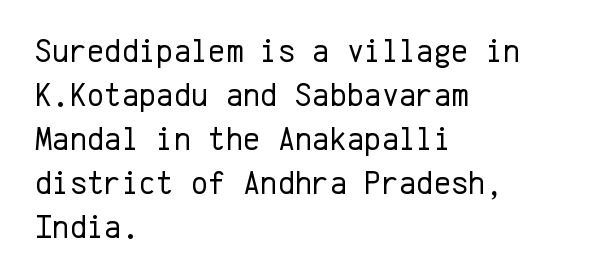
Every stem runs plumb, perpendicular to the baseline. All the whitespace from short lines collects on the right. Underline: absent. Spacing verdict: monospaced, one width for all characters. Are there feet on the stems? There aren't — it's a sans. Short note: letters normally spaced.
